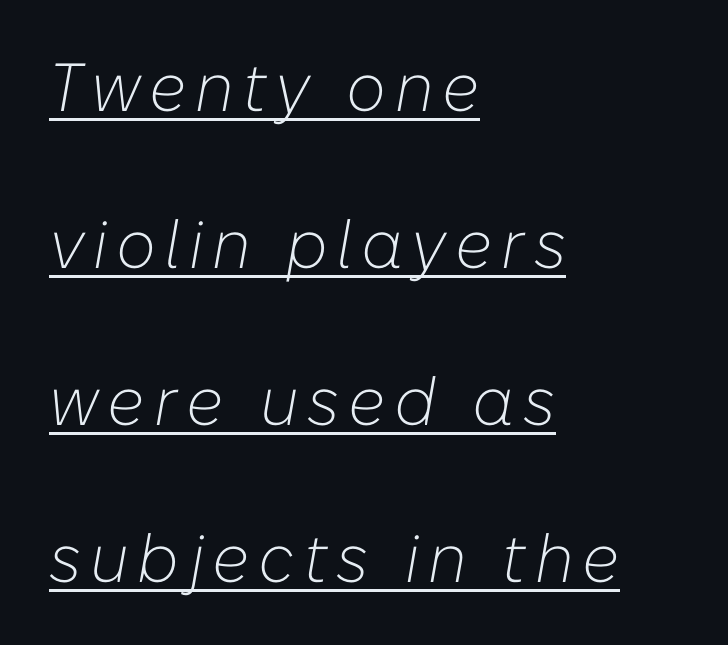
Q: Is the text bold? A: No.
Q: Is the text italic (slanted)? A: Yes, it leans right by about 10 degrees.
Q: Is the text underlined? A: Yes.
Q: How is the paragraph aligned? A: Left-aligned.
Q: Is the spacing between lines tight, normal or loose? A: Loose.
Q: Width (condensed, normal, or wide)? A: Normal.
Q: Stroke contrast? A: Low.
Q: x-height? A: Medium.
Q: Monospaced? A: No.
